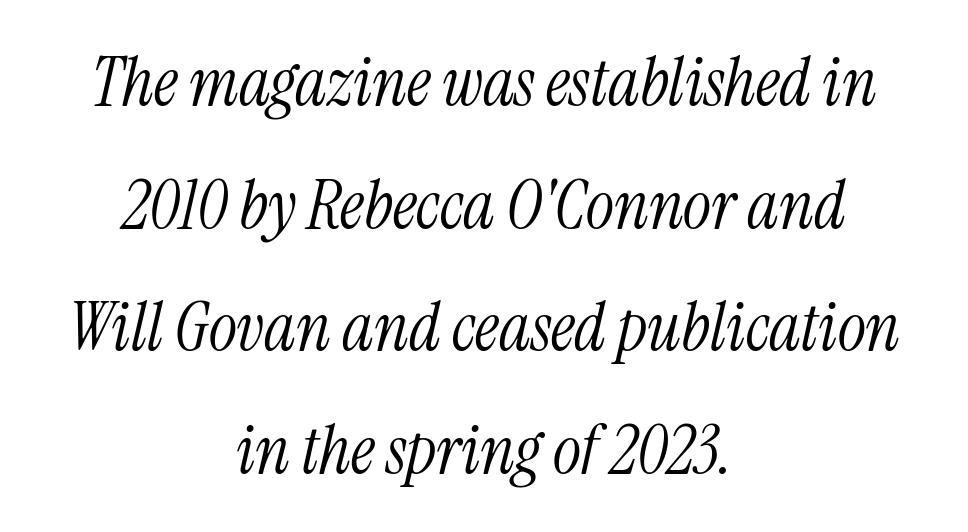
Q: Is the text bold? A: No.
Q: Is the text italic (slanted)? A: Yes, it leans right by about 13 degrees.
Q: Is the typeface a serif or a sans-serif typeface? A: Serif.
Q: Is the text underlined? A: No.
Q: How is the paragraph aligned? A: Centered.
Q: Is the spacing between letters normal or unusually wide? A: Normal.
Q: Width (condensed, normal, or wide)? A: Condensed.
Q: Stroke contrast? A: Medium.
Q: x-height? A: Medium.
Q: Monospaced? A: No.
